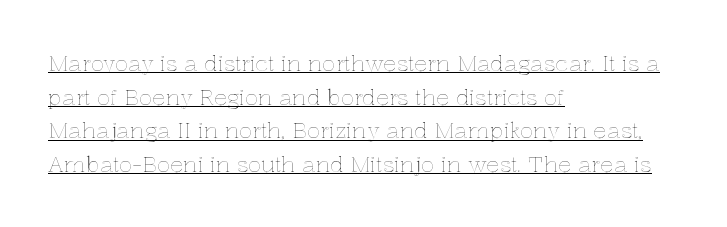
Characters remain perfectly vertical along every line. Letter spacing: default. A normal amount of white space separates one row of letters from the next. Caption: lettering with a line underneath. Short and long lines alike share a common starting point at left.
